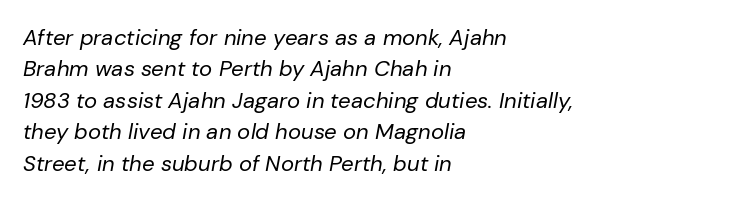
The image shows 22 px text type, italic (leaning right); set left-aligned, normal line spacing (1.43x), normal letter spacing, not underlined.
